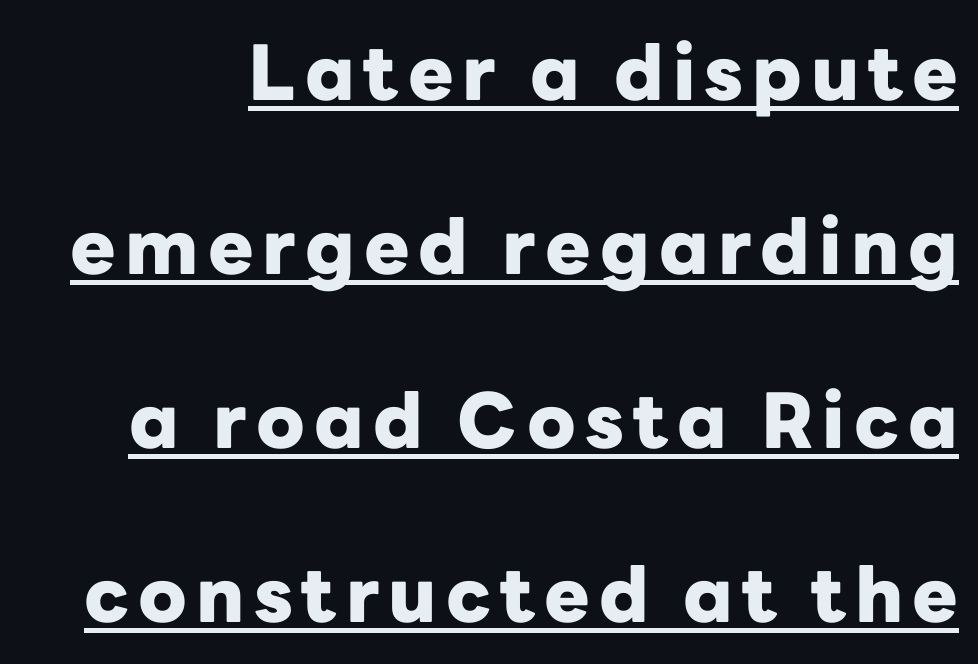
These words are printed bold, with thick strokes throughout. This sample uses an upright cut, with every glyph sitting square on the baseline. Compared with typical paragraphs, the rows here are farther apart. Serif or sans? Sans — the stroke terminals are bare. Looks like regular typesetting: each glyph gets only the width it needs.
